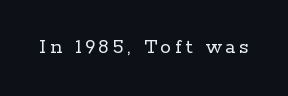
{"italic": "no", "bold": "no", "underline": "no", "glyph_px": 22}
